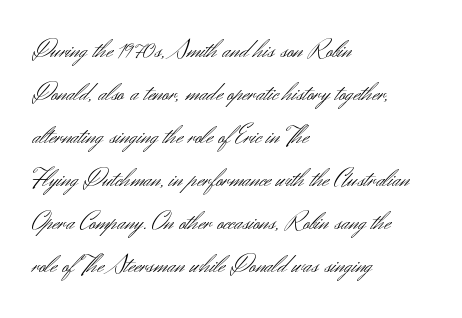
The image shows 27 px text type; set left-aligned, normal line spacing (1.59x), normal letter spacing, not underlined.
